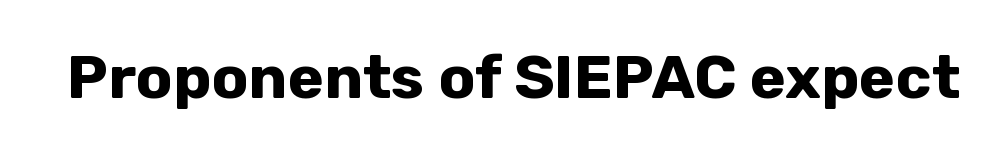
Q: Is the text bold? A: Yes.
Q: Is the text italic (slanted)? A: No, it is upright.
Q: Is the typeface a serif or a sans-serif typeface? A: Sans-serif.
Q: Is the text underlined? A: No.
Q: Is the spacing between letters normal or unusually wide? A: Normal.
Q: Width (condensed, normal, or wide)? A: Normal.
Q: Stroke contrast? A: Low.
Q: x-height? A: Medium.
Q: Monospaced? A: No.
